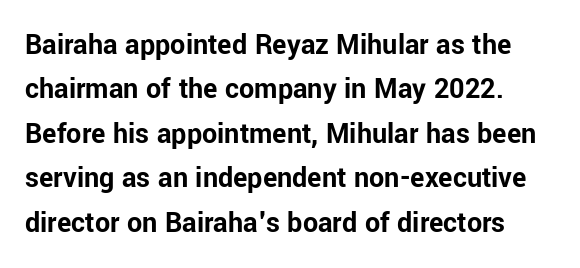
The face used here is rendered with its standard letterfit. This block has exactly the height ordinary leading produces. What weight is shown? A full bold with thick strokes. The font's upright variant was chosen for this text. These lines are composed in type without serifs. The glyphs are unaccompanied by any horizontal stroke below them.
